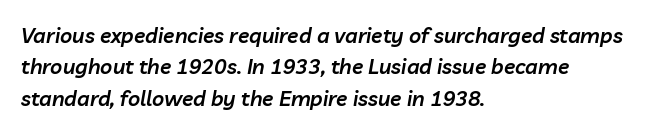
The image shows 21 px text type, italic (leaning right); set left-aligned, normal line spacing (1.49x), normal letter spacing, not underlined.
